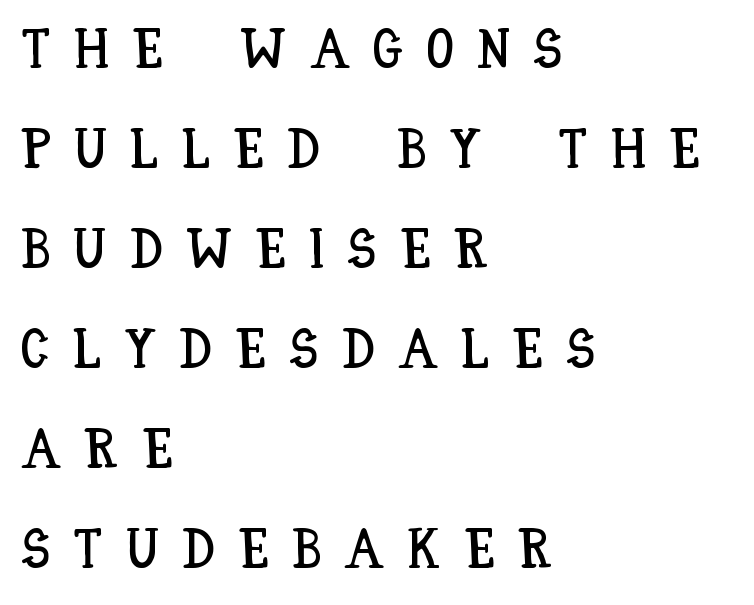
A typesetter would call this proportional, since set widths differ per character. The space beneath each line is pristine and unruled. You can tell it's not italic because the verticals are truly vertical. Loose tracking; the words dissolve into strings of separated letters.
